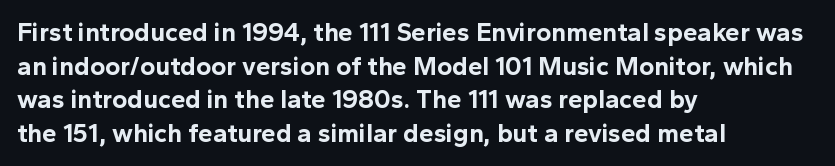
{"italic": "no", "bold": "yes", "underline": "no", "align": "left", "line_spacing": "normal", "line_spacing_ratio": 1.29, "letter_spacing": "normal", "letter_spacing_em": 0.0, "glyph_px": 26}
